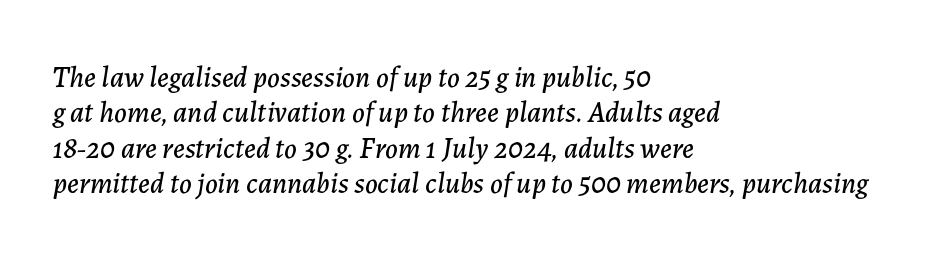
Q: Is the text italic (slanted)? A: Yes, it leans right by about 7 degrees.
Q: Is the text underlined? A: No.
Q: How is the paragraph aligned? A: Left-aligned.
Q: Is the spacing between letters normal or unusually wide? A: Normal.
Q: Width (condensed, normal, or wide)? A: Normal.
Q: Stroke contrast? A: Low.
Q: x-height? A: Medium.
Q: Monospaced? A: No.
